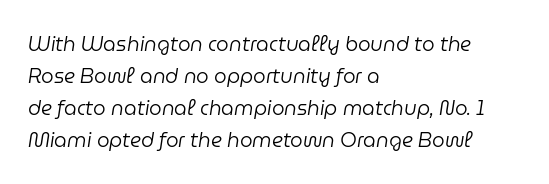
The image shows 20 px text type, italic (leaning right); set left-aligned, normal line spacing (1.6x), normal letter spacing, not underlined.
